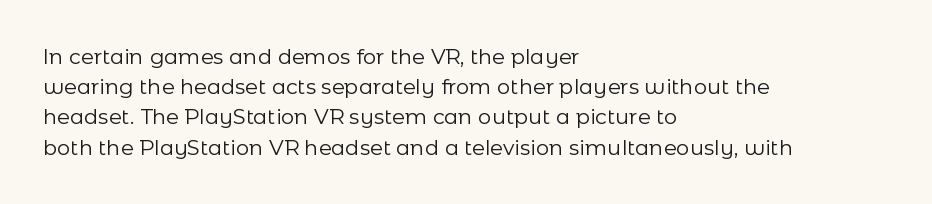
The image shows 21 px text type, upright; set left-aligned, normal line spacing (1.44x), normal letter spacing, not underlined.
